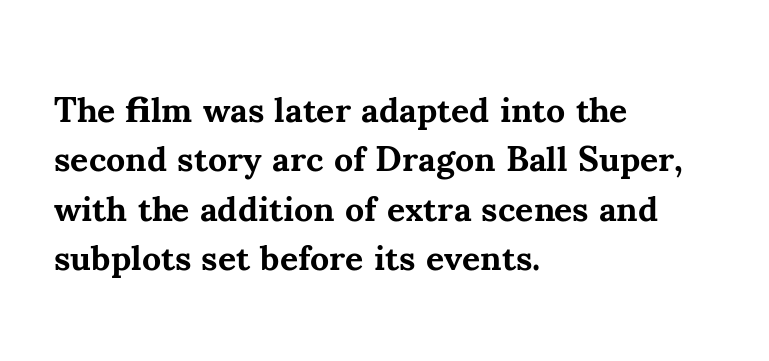
{"serif": "yes", "italic": "no", "bold": "yes", "weight": "bold", "width": "normal", "stroke_contrast": "medium", "x_height": "small", "monospaced": "no", "underline": "no", "align": "left", "line_spacing": "normal", "line_spacing_ratio": 1.41, "letter_spacing": "normal", "letter_spacing_em": 0.0, "glyph_px": 35}
